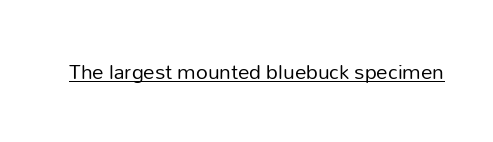
Students, observe the line beneath the letters — that is underlining. You can tell it's not italic because the verticals are truly vertical. Stems here are at most as thick as an everyday book face. Between one letter and the next there's only the usual sliver of space.
